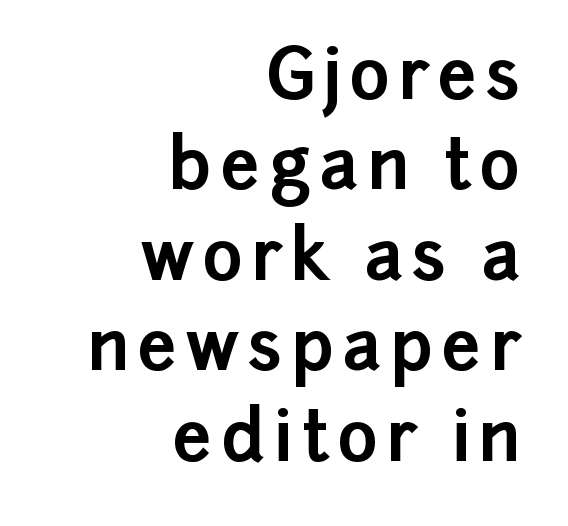
{"serif": "no", "italic": "no", "bold": "yes", "weight": "bold", "width": "normal", "stroke_contrast": "low", "x_height": "medium", "monospaced": "no", "underline": "no", "align": "right", "line_spacing": "normal", "line_spacing_ratio": 1.31, "glyph_px": 69}
